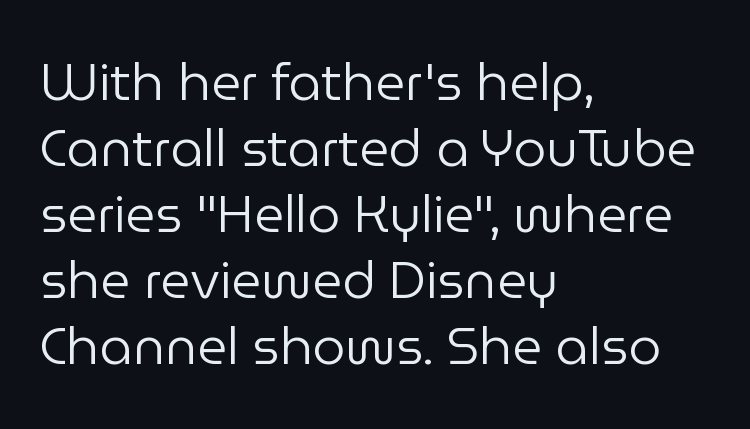
Q: Is the text bold? A: No.
Q: Is the text italic (slanted)? A: No, it is upright.
Q: Is the typeface a serif or a sans-serif typeface? A: Sans-serif.
Q: Is the text underlined? A: No.
Q: How is the paragraph aligned? A: Left-aligned.
Q: Is the spacing between letters normal or unusually wide? A: Normal.
Q: Is the spacing between lines tight, normal or loose? A: Normal.
Q: Width (condensed, normal, or wide)? A: Normal.
Q: Stroke contrast? A: Low.
Q: x-height? A: Medium.
Q: Monospaced? A: No.
